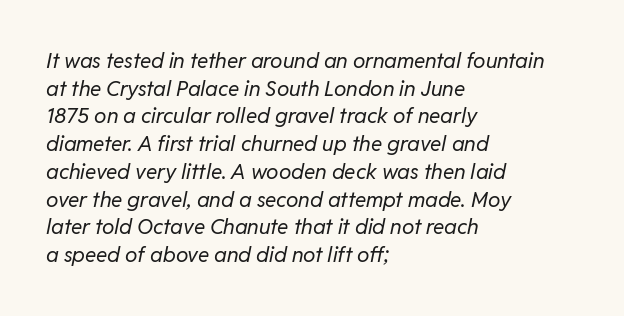
{"italic": "yes", "lean": "right", "slant_degrees": 11, "bold": "no", "underline": "no", "align": "left", "line_spacing": "normal", "line_spacing_ratio": 1.32, "letter_spacing": "normal", "letter_spacing_em": 0.0, "glyph_px": 21}
